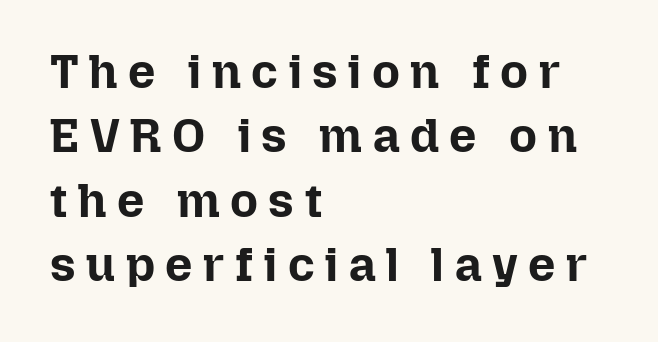
Descenders are the only things crossing below the line. Think of a printed novel: that variable character pitch is what you see here. The paragraph shown leans on its left margin. Is the letter spacing exaggerated? Yes — the characters are pushed far apart. Compared with typical paragraphs, the rows here are spaced about the same. Italic? Not at all — the glyphs are vertical.
